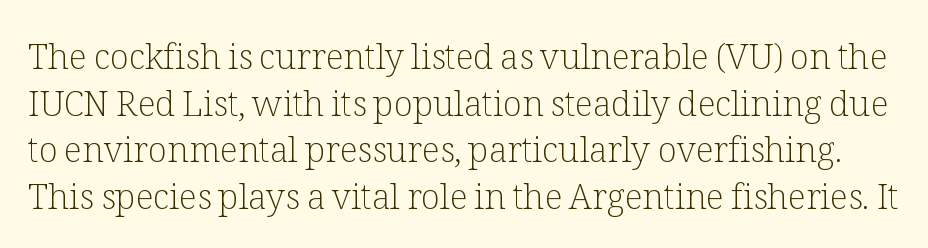
The image shows 35 px light serif type, upright; set normal line spacing (1.33x), normal letter spacing, not underlined; low stroke contrast and a medium x-height.
